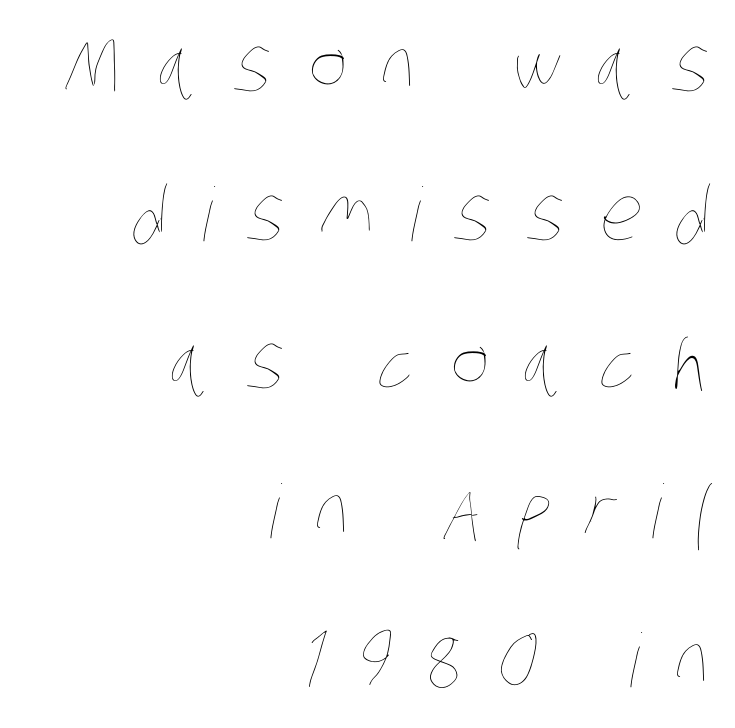
The image shows 74 px thin, condensed type; set right-aligned, loose line spacing (2.01x), unusually wide letter spacing (+0.48 em), not underlined; low stroke contrast and a large x-height.
